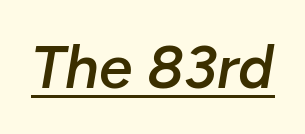
{"italic": "yes", "lean": "right", "slant_degrees": 10, "bold": "semi", "weight": "semibold", "width": "normal", "stroke_contrast": "low", "x_height": "medium", "monospaced": "no", "underline": "yes", "letter_spacing": "normal", "letter_spacing_em": 0.0, "glyph_px": 60}
